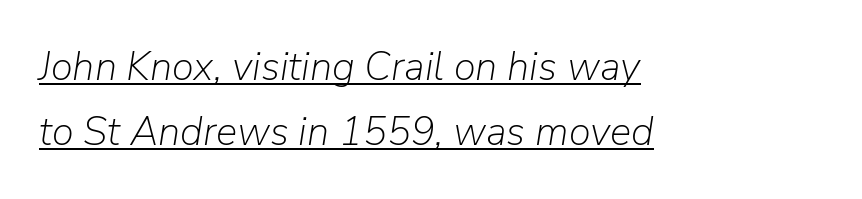
Q: Is the text bold? A: No.
Q: Is the text italic (slanted)? A: Yes, it leans right by about 9 degrees.
Q: Is the text underlined? A: Yes.
Q: How is the paragraph aligned? A: Left-aligned.
Q: Is the spacing between letters normal or unusually wide? A: Normal.
Q: Is the spacing between lines tight, normal or loose? A: Normal.
Q: Width (condensed, normal, or wide)? A: Normal.
Q: Stroke contrast? A: Low.
Q: x-height? A: Medium.
Q: Monospaced? A: No.
